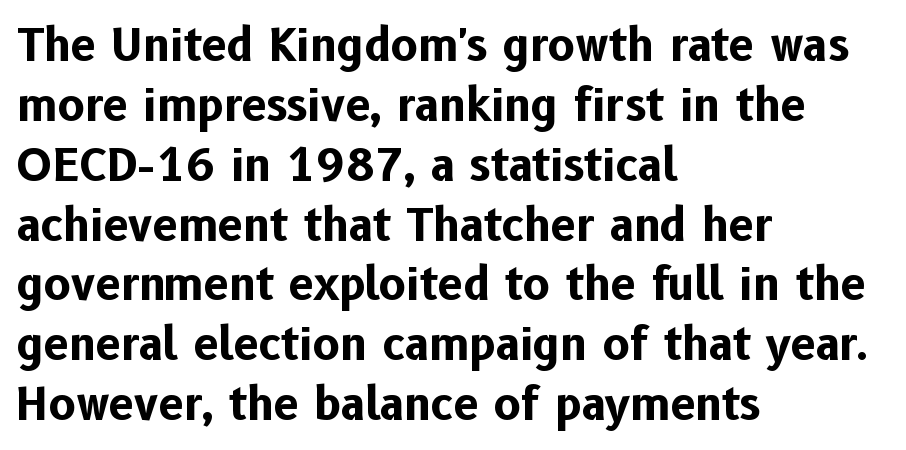
The image shows 45 px bold sans-serif type, upright; set left-aligned, normal line spacing (1.33x), normal letter spacing, not underlined; low stroke contrast and a medium x-height.
